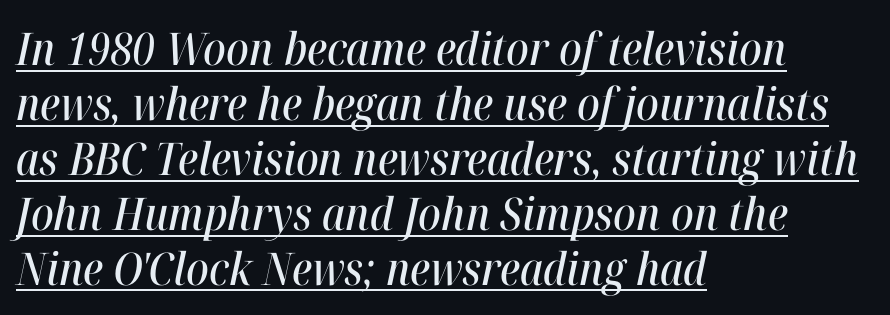
The image shows 45 px condensed type, italic (leaning right); set left-aligned, line spacing 1.22x, normal letter spacing, underlined; high stroke contrast and a medium x-height.
